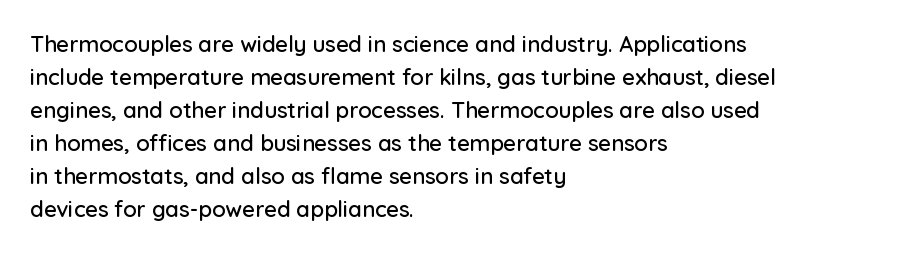
Q: Is the text italic (slanted)? A: No, it is upright.
Q: Is the text underlined? A: No.
Q: How is the paragraph aligned? A: Left-aligned.
Q: Is the spacing between letters normal or unusually wide? A: Normal.
Q: Is the spacing between lines tight, normal or loose? A: Normal.
